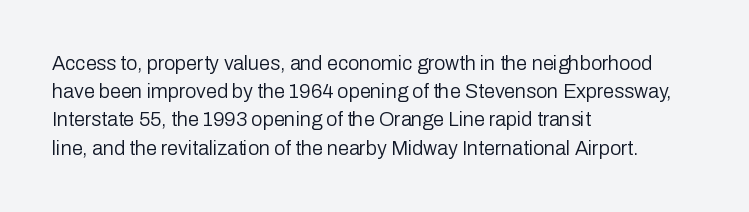
The image shows 20 px text type, upright; set left-aligned, normal line spacing (1.41x), normal letter spacing, not underlined.
